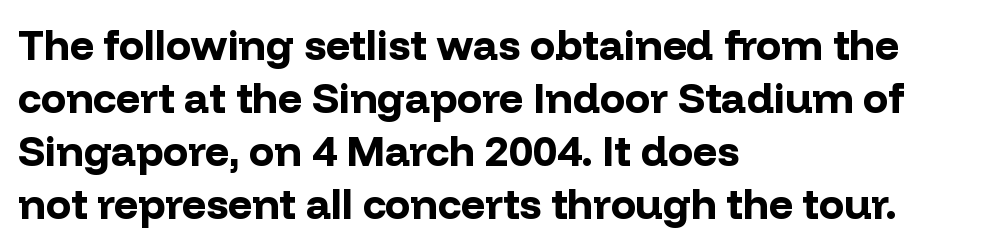
The image shows 42 px bold sans-serif type, upright; set left-aligned, normal line spacing (1.26x), normal letter spacing, not underlined; low stroke contrast and a medium x-height.
